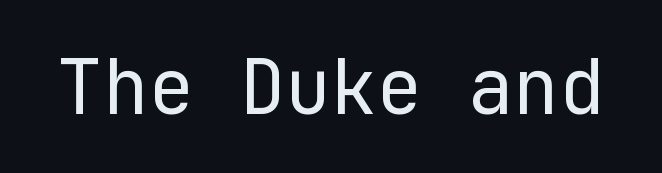
{"serif": "no", "italic": "no", "bold": "no", "weight": "regular", "width": "normal", "stroke_contrast": "low", "x_height": "medium", "monospaced": "yes", "underline": "no", "letter_spacing": "normal", "letter_spacing_em": 0.0, "glyph_px": 76}
